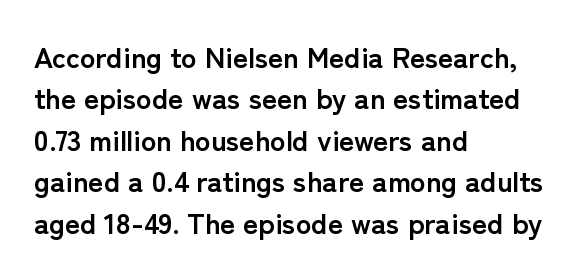
Q: Is the text bold? A: Yes.
Q: Is the text italic (slanted)? A: No, it is upright.
Q: Is the typeface a serif or a sans-serif typeface? A: Sans-serif.
Q: Is the text underlined? A: No.
Q: How is the paragraph aligned? A: Left-aligned.
Q: Is the spacing between letters normal or unusually wide? A: Normal.
Q: Is the spacing between lines tight, normal or loose? A: Normal.
Q: Width (condensed, normal, or wide)? A: Normal.
Q: Stroke contrast? A: Low.
Q: x-height? A: Medium.
Q: Monospaced? A: No.
